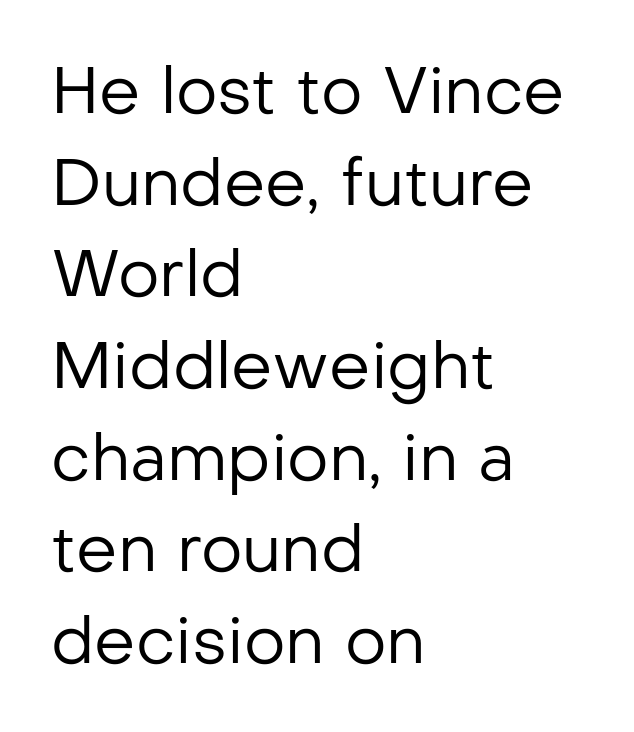
{"serif": "no", "italic": "no", "bold": "no", "weight": "regular", "width": "normal", "stroke_contrast": "low", "x_height": "medium", "monospaced": "no", "underline": "no", "align": "left", "line_spacing": "normal", "line_spacing_ratio": 1.41, "letter_spacing": "normal", "letter_spacing_em": 0.0, "glyph_px": 65}
